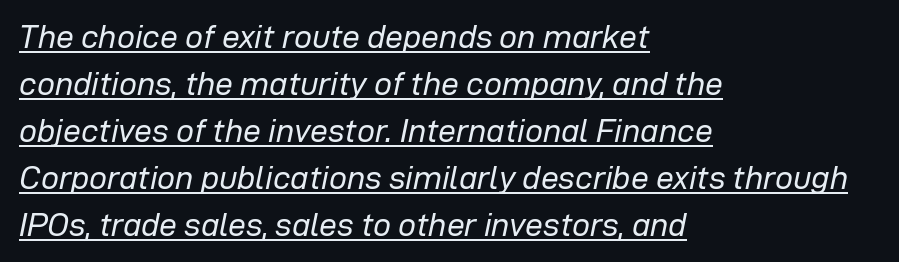
The image shows 32 px regular-weight type, italic (leaning right); set left-aligned, normal line spacing (1.47x), normal letter spacing, underlined; low stroke contrast and a medium x-height.
